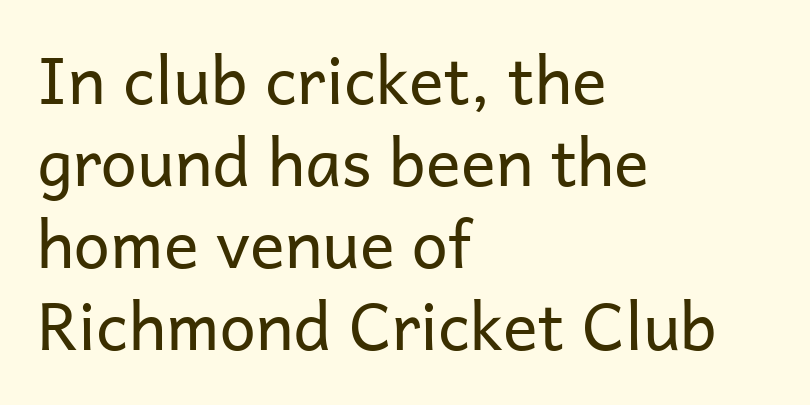
{"serif": "no", "italic": "no", "bold": "no", "weight": "regular", "width": "normal", "stroke_contrast": "low", "x_height": "medium", "monospaced": "no", "underline": "no", "align": "left", "line_spacing": "normal", "line_spacing_ratio": 1.26, "letter_spacing": "normal", "letter_spacing_em": 0.0, "glyph_px": 65}
